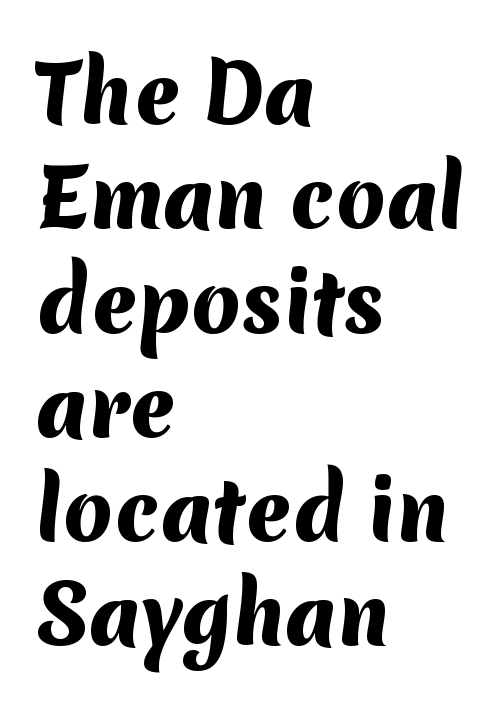
Q: Is the text bold? A: Yes.
Q: Is the typeface a serif or a sans-serif typeface? A: Sans-serif.
Q: Is the text underlined? A: No.
Q: How is the paragraph aligned? A: Left-aligned.
Q: Is the spacing between letters normal or unusually wide? A: Normal.
Q: Is the spacing between lines tight, normal or loose? A: Normal.
Q: Width (condensed, normal, or wide)? A: Normal.
Q: Stroke contrast? A: Medium.
Q: x-height? A: Medium.
Q: Monospaced? A: No.
